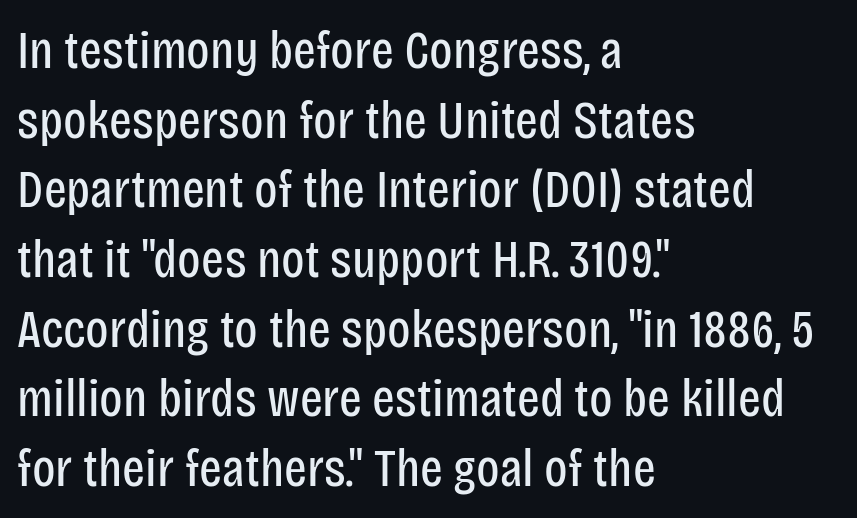
Every character sits straight up, as roman type does. Each letter keeps its own natural width here, so spacing adapts to shape. Has an underline been added? It has not. Serif or sans? Sans — the stroke terminals are bare. Compared with typical paragraphs, the rows here are spaced about the same. These lines keep a tight, regular rhythm from letter to letter.
